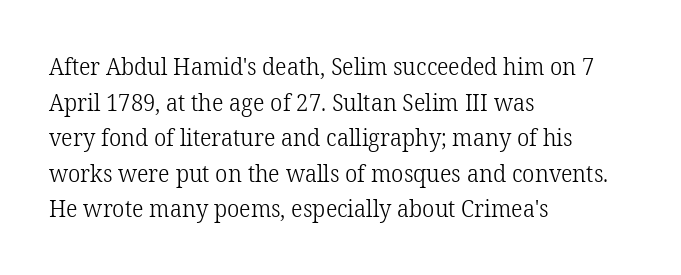
No italicization has been applied; the sample stays upright. Each line starts at the same left margin while the right side varies. Weight: regular or lighter. Compared with typical paragraphs, the rows here are spaced about the same. No extra tracking has been applied to these lines. Any mark beneath the type? The region is blank.
